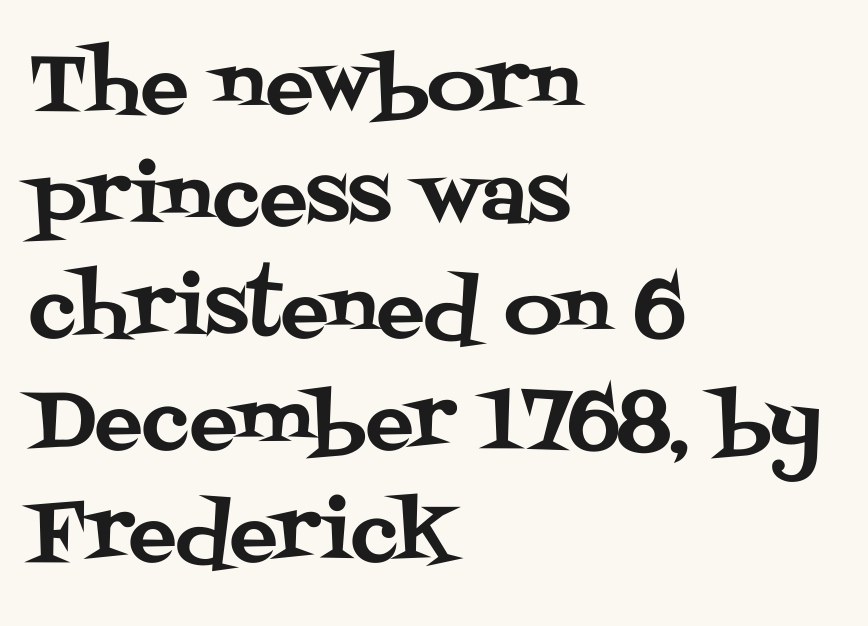
{"serif": "yes", "italic": "no", "width": "normal", "stroke_contrast": "medium", "x_height": "large", "monospaced": "no", "underline": "no", "align": "left", "line_spacing": "normal", "line_spacing_ratio": 1.4, "letter_spacing": "normal", "letter_spacing_em": 0.0, "glyph_px": 80}
